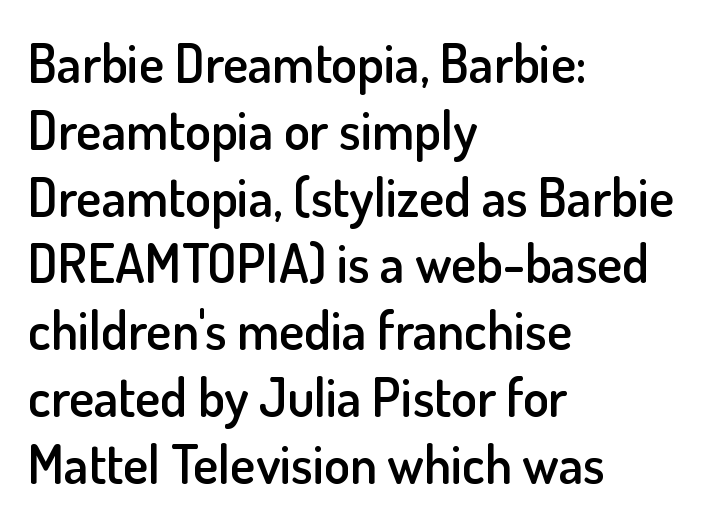
Q: Is the text bold? A: Semi-bold.
Q: Is the text italic (slanted)? A: No, it is upright.
Q: Is the typeface a serif or a sans-serif typeface? A: Sans-serif.
Q: Is the text underlined? A: No.
Q: How is the paragraph aligned? A: Left-aligned.
Q: Is the spacing between letters normal or unusually wide? A: Normal.
Q: Is the spacing between lines tight, normal or loose? A: Normal.
Q: Width (condensed, normal, or wide)? A: Normal.
Q: Stroke contrast? A: Low.
Q: x-height? A: Small.
Q: Monospaced? A: No.
